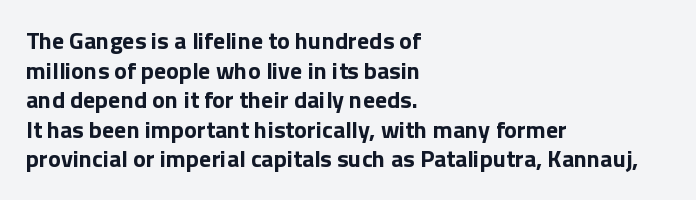
Nobody drew a line under any word here. The lettering stays uniformly vertical, giving the passage a roman look. Each word holds together tightly as a unit, with standard inter-letter gaps. A student would call this left alignment; a typographer would say flush left, rag right. Typographic density is high because the face is bold.
